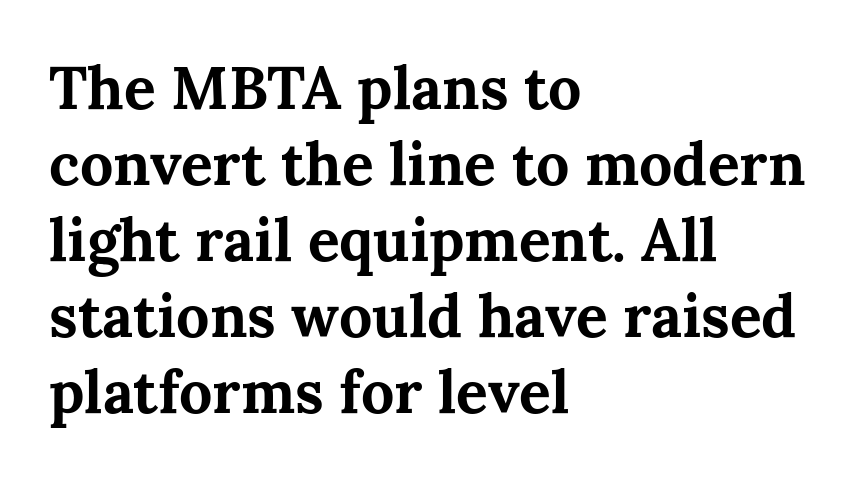
The image shows 59 px bold serif type, upright; set left-aligned, normal line spacing (1.29x), normal letter spacing, not underlined; medium stroke contrast and a medium x-height.
